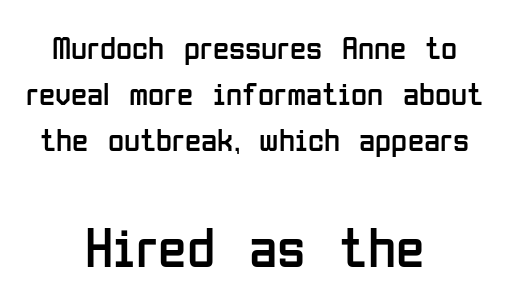
The image shows 58 px regular-weight, condensed sans-serif type, upright; set centered, normal line spacing (1.39x), normal letter spacing, not underlined; the second (bottom) block is 1.76x larger; low stroke contrast and a medium x-height.
